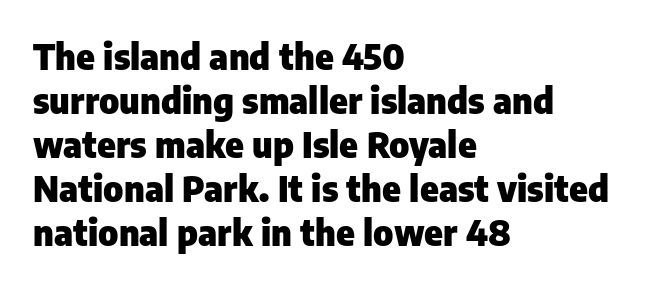
Nobody touched the tracking dial on this one. These lines are rendered in a variable-pitch font. The face used here is a sans, in the tradition of grotesques and geometrics. Weight: bold. The block of text has a typical density, with ordinary space between rows. The lines in this sample share a left origin and differ only in where they stop.
